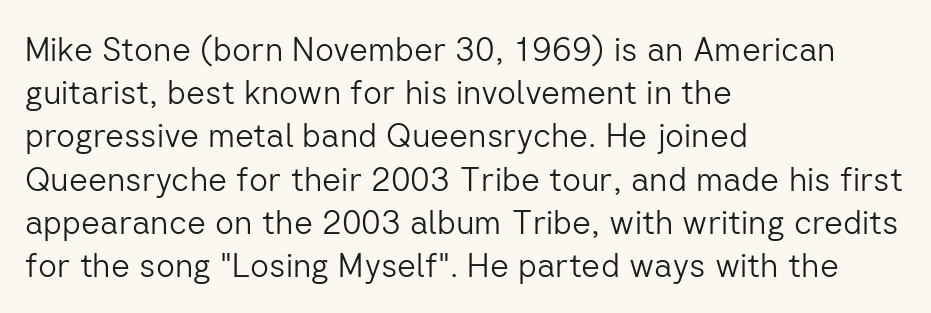
The image shows 33 px light sans-serif type, upright; set left-aligned, normal line spacing (1.31x), normal letter spacing, not underlined; low stroke contrast and a medium x-height.
